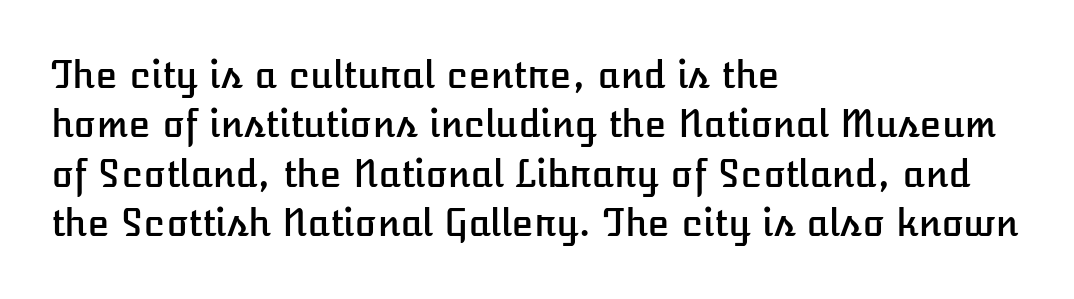
Honestly, the row spacing looks completely unremarkable. In terms of posture, this sample is upright. The zone under the glyphs is completely vacant. A classic flush-left, rag-right setting is used for this passage. The gaps between neighbouring characters are ordinary and unremarkable.
